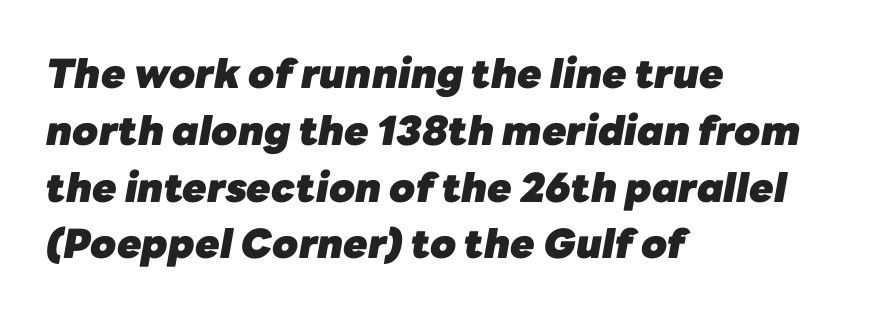
What's the leading like? Ordinary, nothing unusual. Casual observation: everything's shoved over to the left. The font's italic variant was chosen for this text. Each letter keeps its own natural width here, so spacing adapts to shape. Underlining? Definitely not there.
